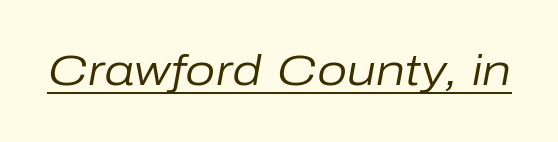
Each line of the rendering has a horizontal stroke beneath the glyphs. Heft: none added — not bold. You can tell it's italic because the verticals aren't actually vertical. Between one letter and the next there's only the usual sliver of space. Looks like regular typesetting: each glyph gets only the width it needs.
